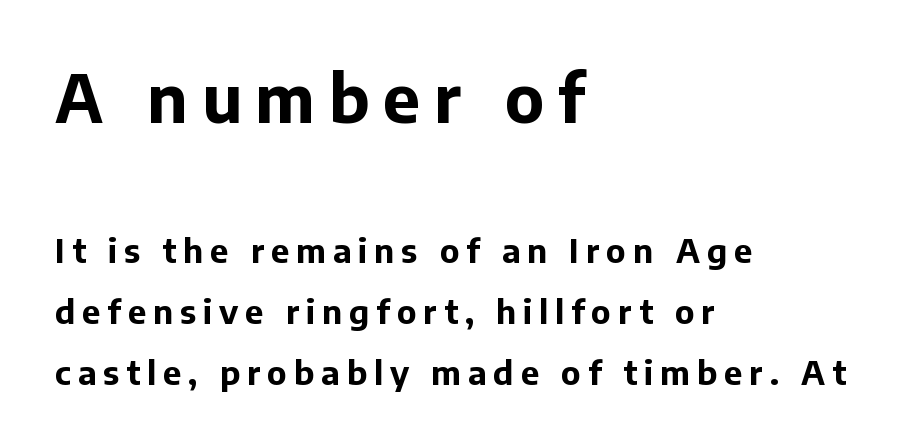
The image shows 66 px bold sans-serif type, upright; set left-aligned, line spacing 1.84x, unusually wide letter spacing (+0.21 em), not underlined; the first (top) block is 2.0x larger; low stroke contrast and a medium x-height.
